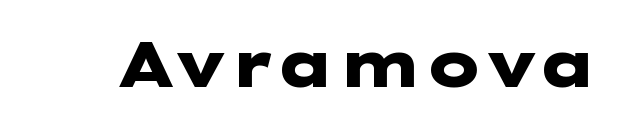
{"serif": "no", "italic": "no", "bold": "yes", "weight": "heavy", "width": "wide", "stroke_contrast": "low", "x_height": "medium", "underline": "no", "letter_spacing": "normal", "letter_spacing_em": 0.0, "glyph_px": 63}
